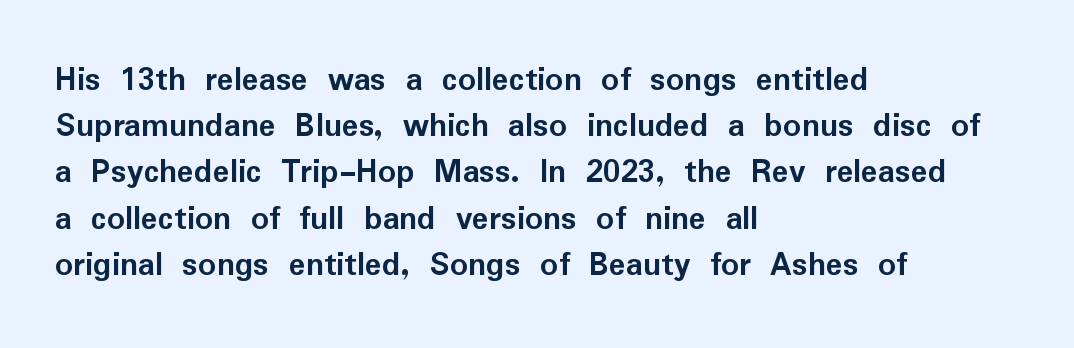
Tall strokes in this sample are plumb rather than angled. The passage is arranged the way most books set body copy — flush left. Observe the ordinary spacing: letters are neighbours, not strangers. Note the varied advance widths — an 'i' is clearly narrower than an 'm'. The leading is moderate, giving the passage an even texture. The words here are not underlined.
